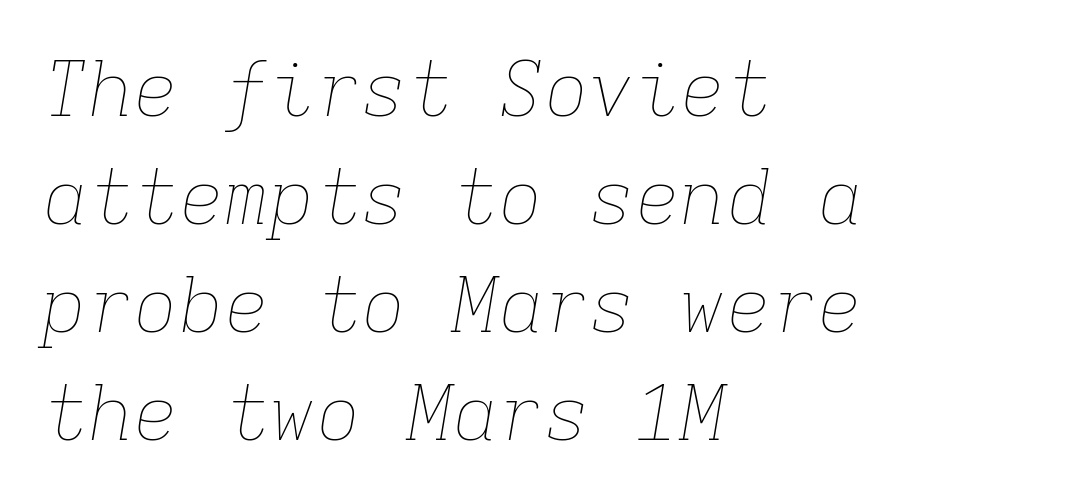
Does the copy run flush right? No — it runs flush left. Nothing heavy about these letters — not bold at all. Descender tails drop into unmarked territory. It's the slanting kind of type. Note the uniform advance width — an 'i' takes as much space as an 'm'.
